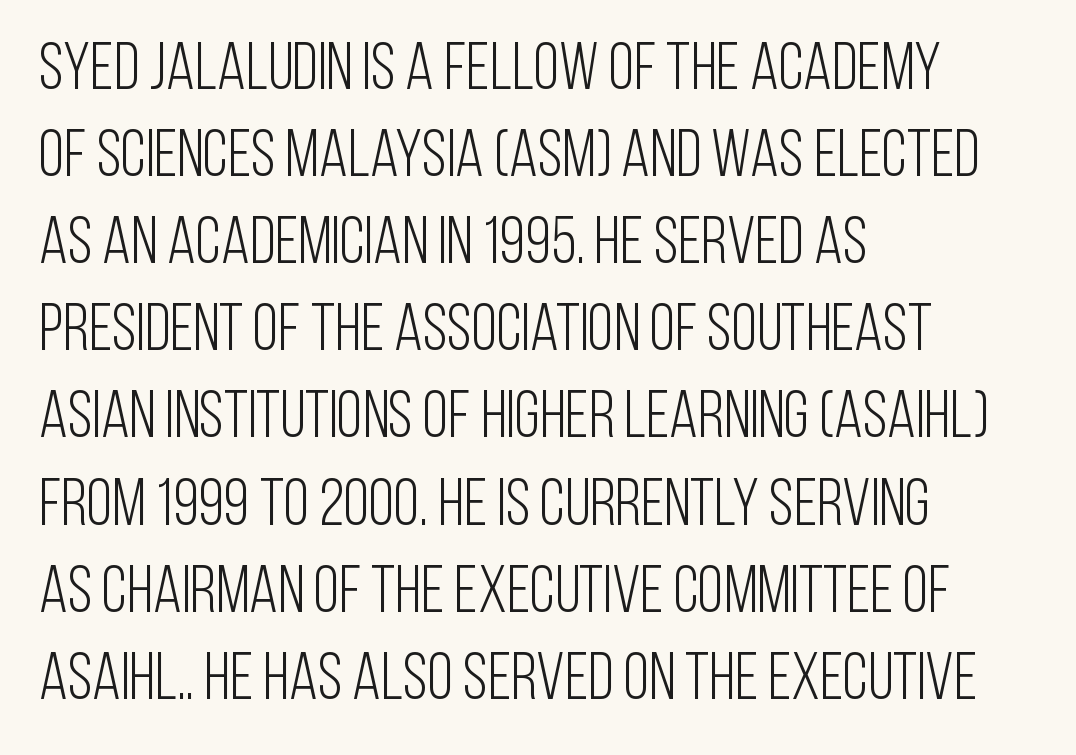
Each letter keeps its own natural width here, so spacing adapts to shape. The strokes carry an ordinary text weight at most. Does the leading feel generous? No, just average. The rendering keeps characters at their native spacing. Reading down the block, your eye returns to a fixed left position each line. Italic? Not at all — the glyphs are vertical.
